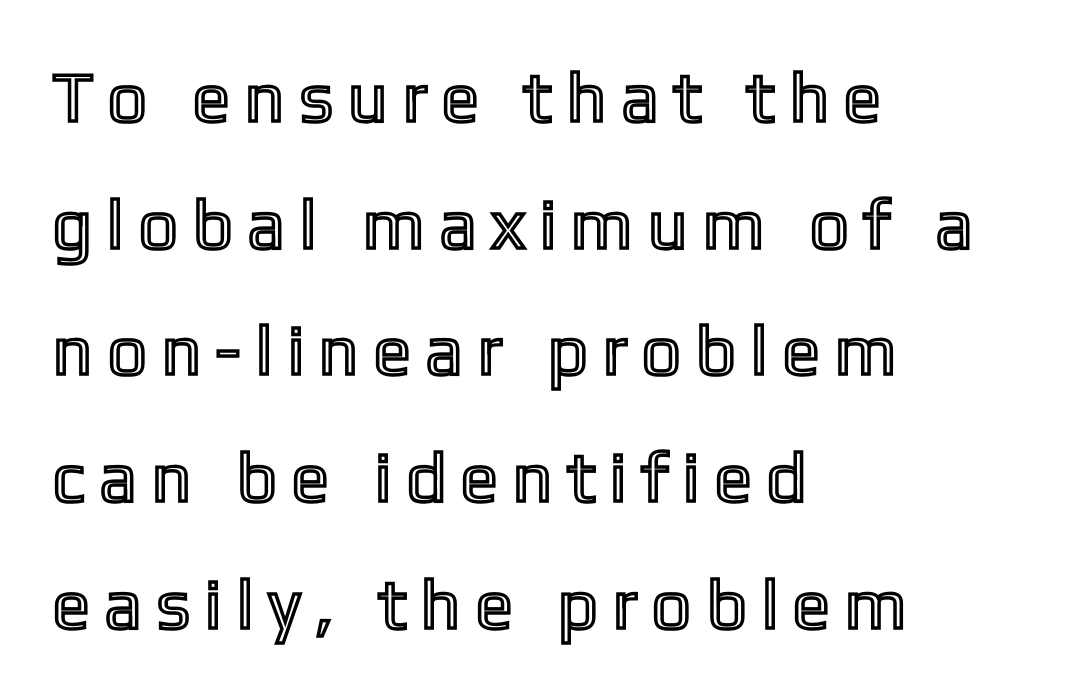
Q: Is the text italic (slanted)? A: No, it is upright.
Q: Is the text underlined? A: No.
Q: How is the paragraph aligned? A: Left-aligned.
Q: Is the spacing between letters normal or unusually wide? A: Unusually wide.
Q: Width (condensed, normal, or wide)? A: Condensed.
Q: x-height? A: Medium.
Q: Monospaced? A: No.
